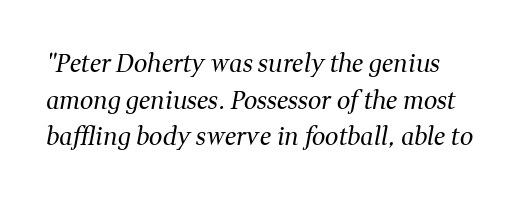
Q: Is the text bold? A: No.
Q: Is the text italic (slanted)? A: Yes, it leans right by about 11 degrees.
Q: Is the text underlined? A: No.
Q: Is the spacing between letters normal or unusually wide? A: Normal.
Q: Is the spacing between lines tight, normal or loose? A: Normal.
